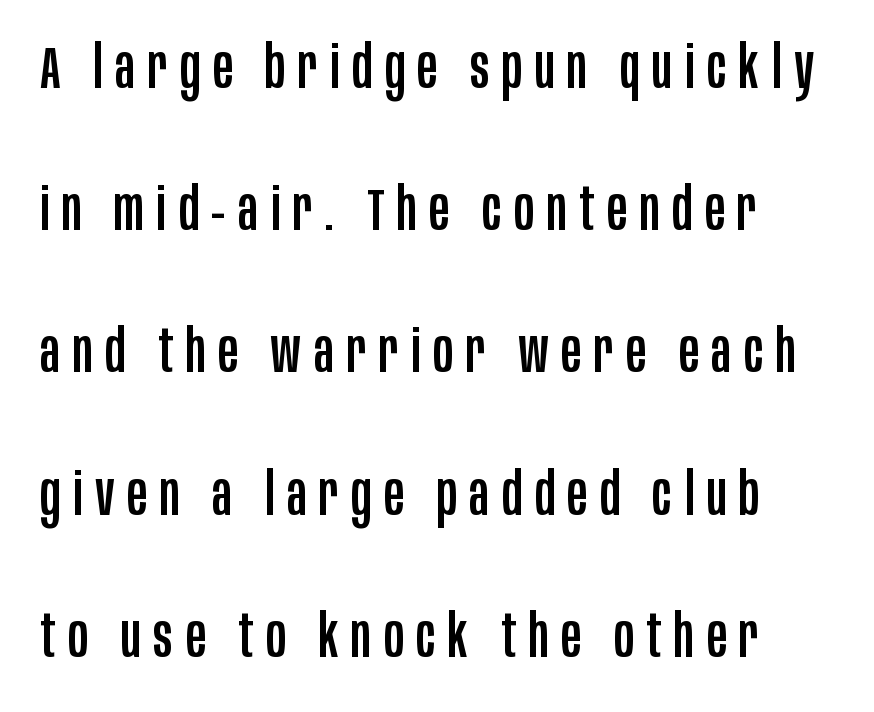
Bare-footed words on every line. The rendering inserts visible extra space after every character. Each letter keeps its own natural width here, so spacing adapts to shape. What's the leading like? Stretched, with rows far apart. I'd call this a sans setting — the letters go barefoot.
